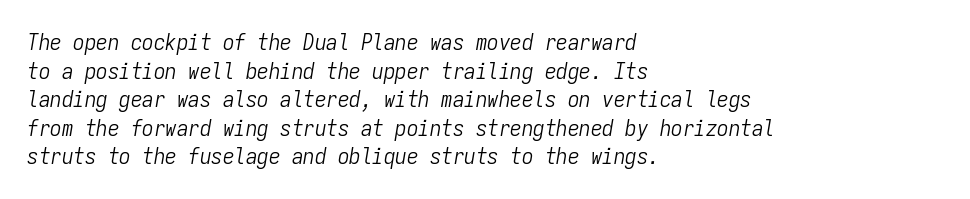
Q: Is the text bold? A: No.
Q: Is the text italic (slanted)? A: Yes, it leans right by about 9 degrees.
Q: Is the text underlined? A: No.
Q: How is the paragraph aligned? A: Left-aligned.
Q: Is the spacing between letters normal or unusually wide? A: Normal.
